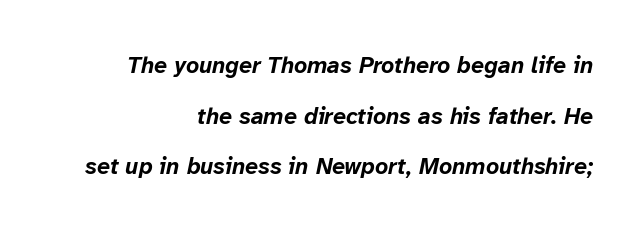
Q: Is the text bold? A: Yes.
Q: Is the text italic (slanted)? A: Yes, it leans right by about 12 degrees.
Q: Is the text underlined? A: No.
Q: How is the paragraph aligned? A: Right-aligned.
Q: Is the spacing between letters normal or unusually wide? A: Normal.
Q: Is the spacing between lines tight, normal or loose? A: Loose.
